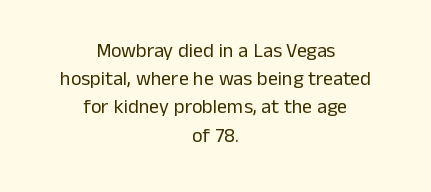
The foot of each line stays bare and open. The typography opts for an upright posture over an oblique one. Stroke thickness stays within the range of a standard reading face or lighter. Which margin do the lines hug? Neither — every line sits in the middle.
